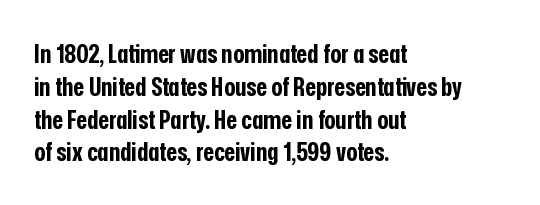
Reading down the column, the eye jumps a familiar distance to each next line. The passage shown is not underscored anywhere. Its strokes are broad and dark, the hallmark of bold type. Quick note: not italic, upright. Observe the ordinary spacing: letters are neighbours, not strangers. Line beginnings align vertically; line endings do not.
